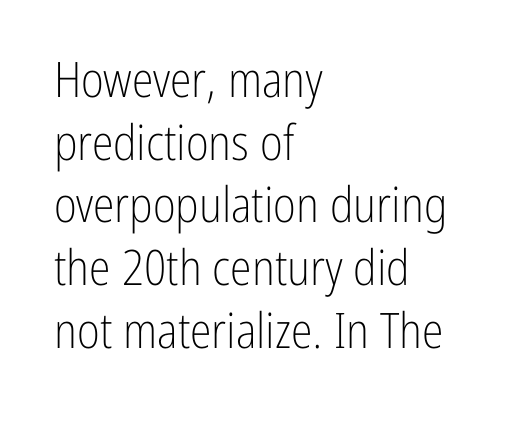
Q: Is the text bold? A: No.
Q: Is the text italic (slanted)? A: No, it is upright.
Q: Is the typeface a serif or a sans-serif typeface? A: Sans-serif.
Q: Is the text underlined? A: No.
Q: How is the paragraph aligned? A: Left-aligned.
Q: Is the spacing between letters normal or unusually wide? A: Normal.
Q: Is the spacing between lines tight, normal or loose? A: Normal.
Q: Width (condensed, normal, or wide)? A: Condensed.
Q: Stroke contrast? A: Low.
Q: x-height? A: Medium.
Q: Monospaced? A: No.
